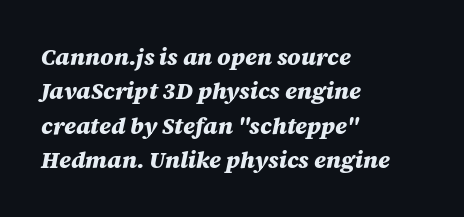
Q: Is the text bold? A: Yes.
Q: Is the text italic (slanted)? A: Yes, it leans right by about 12 degrees.
Q: Is the text underlined? A: No.
Q: How is the paragraph aligned? A: Left-aligned.
Q: Is the spacing between letters normal or unusually wide? A: Normal.
Q: Is the spacing between lines tight, normal or loose? A: Normal.
